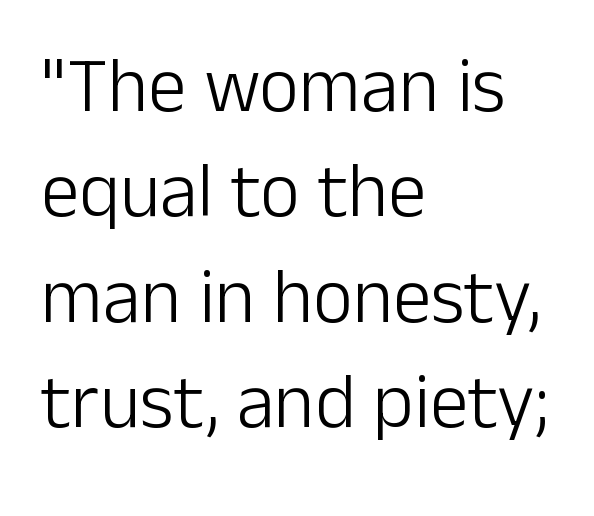
{"serif": "no", "italic": "no", "bold": "no", "weight": "light", "width": "normal", "stroke_contrast": "low", "x_height": "medium", "monospaced": "no", "underline": "no", "align": "left", "line_spacing": "normal", "line_spacing_ratio": 1.37, "letter_spacing": "normal", "letter_spacing_em": 0.0, "glyph_px": 77}
